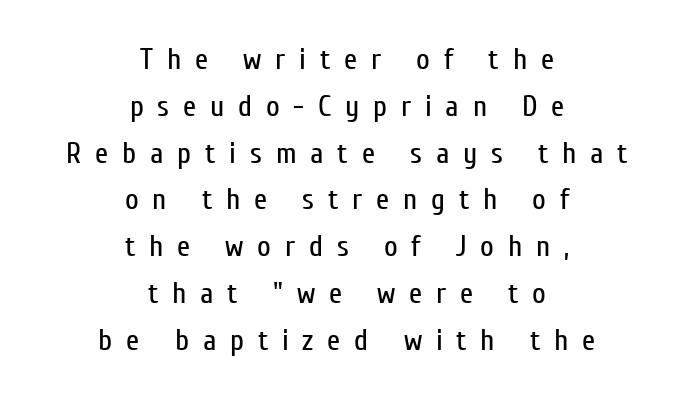
The line-height multiplier appears to be the usual default. Caption: face not bold, strokes unweighted. The letters stand straight up with perfectly vertical stems. Type without underlining.
